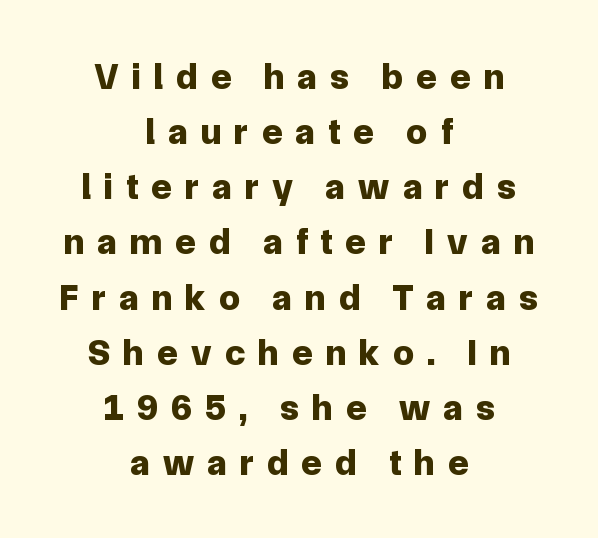
Q: Is the text bold? A: Yes.
Q: Is the text italic (slanted)? A: No, it is upright.
Q: Is the typeface a serif or a sans-serif typeface? A: Sans-serif.
Q: Is the text underlined? A: No.
Q: How is the paragraph aligned? A: Centered.
Q: Is the spacing between letters normal or unusually wide? A: Unusually wide.
Q: Is the spacing between lines tight, normal or loose? A: Normal.
Q: Width (condensed, normal, or wide)? A: Normal.
Q: Stroke contrast? A: Low.
Q: x-height? A: Medium.
Q: Monospaced? A: No.
